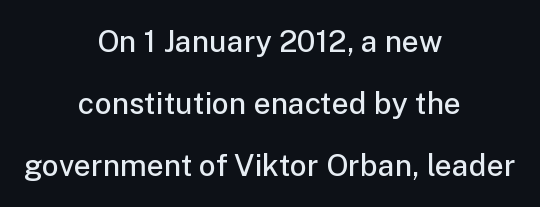
A roman cut, with each character standing at attention. Students, observe: this is what heavily led, spacious text looks like. Underline: absent. Proportional: the letters do not fall into vertical columns.
